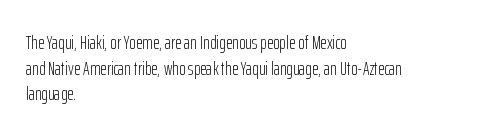
Q: Is the text bold? A: No.
Q: Is the text italic (slanted)? A: No, it is upright.
Q: Is the text underlined? A: No.
Q: How is the paragraph aligned? A: Left-aligned.
Q: Is the spacing between letters normal or unusually wide? A: Normal.
Q: Is the spacing between lines tight, normal or loose? A: Normal.
